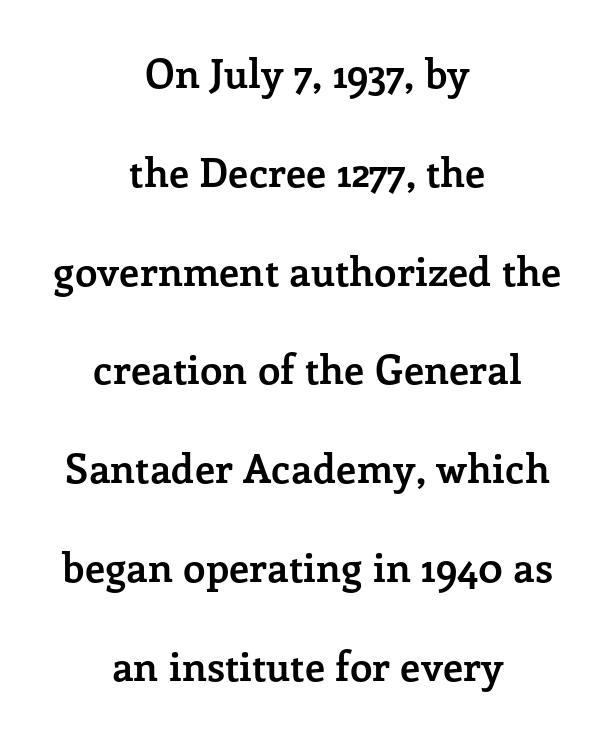
The image shows 40 px semibold serif type, upright; set centered, loose line spacing (2.47x), normal letter spacing, not underlined; low stroke contrast and a medium x-height.
